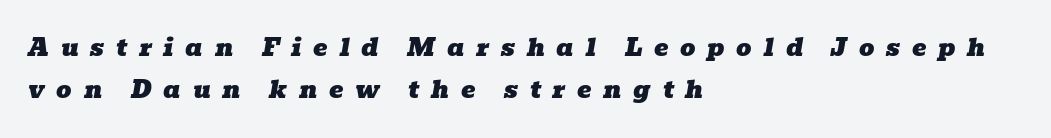
Q: Is the text italic (slanted)? A: Yes, it leans right by about 10 degrees.
Q: Is the text underlined? A: No.
Q: How is the paragraph aligned? A: Left-aligned.
Q: Is the spacing between letters normal or unusually wide? A: Unusually wide.
